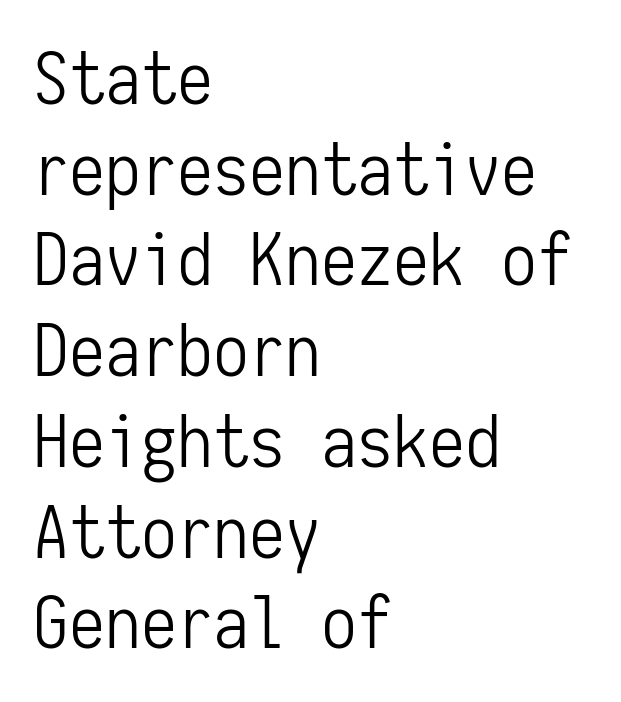
{"serif": "no", "italic": "no", "bold": "no", "weight": "light", "width": "condensed", "stroke_contrast": "low", "x_height": "medium", "monospaced": "yes", "underline": "no", "align": "left", "line_spacing": "normal", "line_spacing_ratio": 1.26, "letter_spacing": "normal", "letter_spacing_em": 0.0, "glyph_px": 72}
